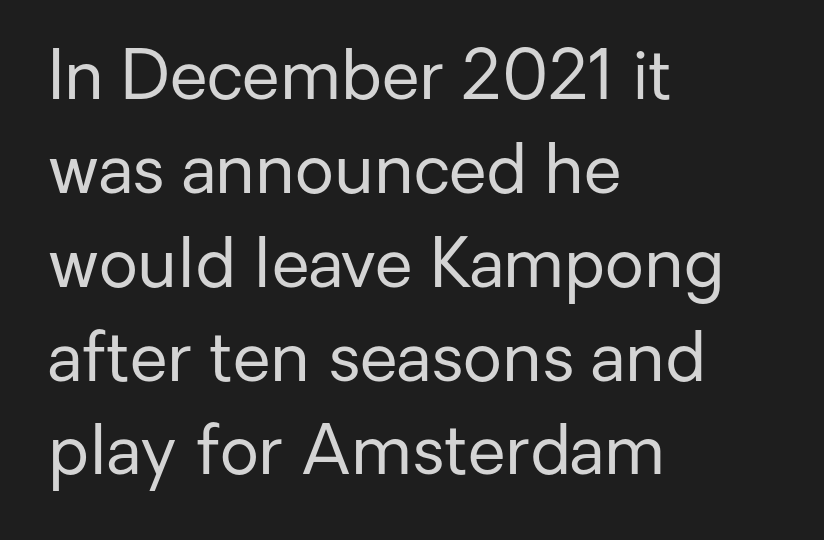
Q: Is the text bold? A: No.
Q: Is the text italic (slanted)? A: No, it is upright.
Q: Is the typeface a serif or a sans-serif typeface? A: Sans-serif.
Q: Is the text underlined? A: No.
Q: How is the paragraph aligned? A: Left-aligned.
Q: Is the spacing between letters normal or unusually wide? A: Normal.
Q: Is the spacing between lines tight, normal or loose? A: Normal.
Q: Width (condensed, normal, or wide)? A: Normal.
Q: Stroke contrast? A: Low.
Q: x-height? A: Medium.
Q: Monospaced? A: No.
